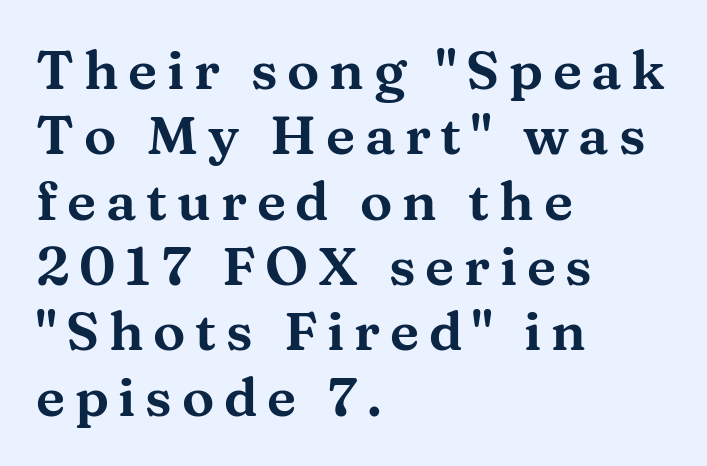
{"serif": "yes", "italic": "no", "width": "wide", "stroke_contrast": "medium", "x_height": "medium", "monospaced": "no", "underline": "no", "align": "left", "line_spacing_ratio": 1.21, "glyph_px": 54}
